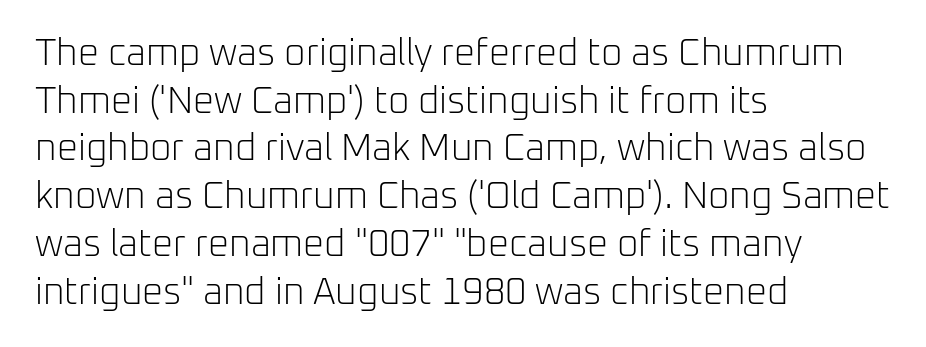
The letters advance in unequal steps, a hallmark of proportional type. Posture: straight, roman, zero tilt. This block has exactly the height ordinary leading produces. Left-aligned paragraph, ragged on the right. To sum up the face: it is a sans, with no serifs.
